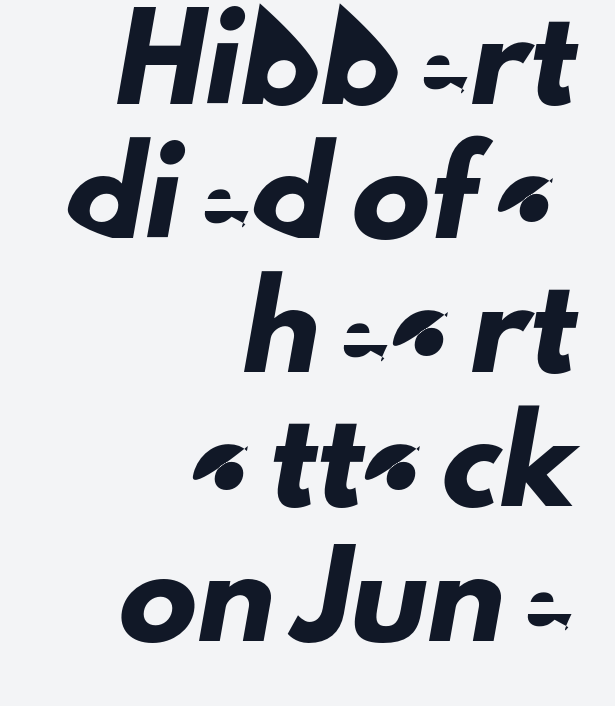
Q: Is the typeface a serif or a sans-serif typeface? A: Sans-serif.
Q: Is the text underlined? A: No.
Q: How is the paragraph aligned? A: Right-aligned.
Q: Is the spacing between letters normal or unusually wide? A: Normal.
Q: Width (condensed, normal, or wide)? A: Normal.
Q: Stroke contrast? A: Low.
Q: x-height? A: Small.
Q: Monospaced? A: No.
